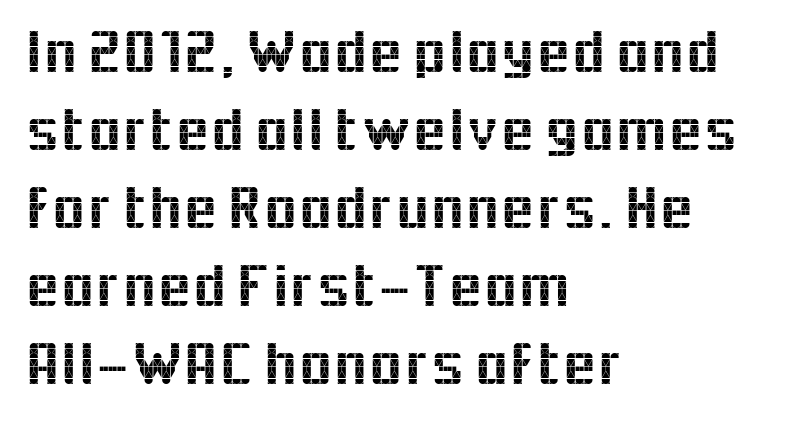
{"serif": "no", "italic": "no", "width": "normal", "x_height": "medium", "monospaced": "no", "underline": "no", "align": "left", "line_spacing": "normal", "line_spacing_ratio": 1.26, "letter_spacing": "normal", "letter_spacing_em": 0.0, "glyph_px": 62}
